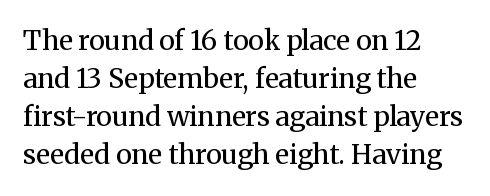
The designer left line spacing at the default. A classic flush-left, rag-right setting is used for this passage. The font sits on the lighter half of the weight spectrum, regular included. The letters stand straight up with perfectly vertical stems. No word sits above an underline.
